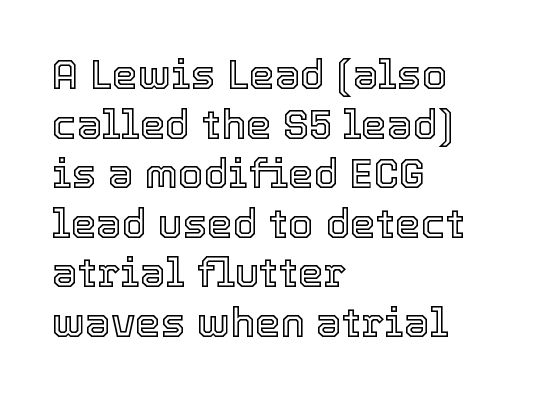
Letters rest on an invisible, unmarked baseline. The lettering stays uniformly vertical, giving the passage a roman look. What stands out about the letter spacing? Nothing — it is the standard amount. You could not count columns in this text — the font is proportionally spaced. Leftover space on each line is placed entirely after the last word.
